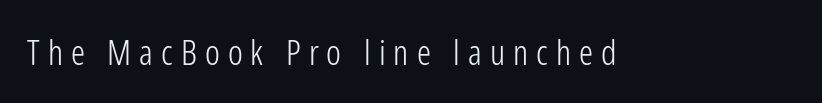
Q: Is the text bold? A: No.
Q: Is the text italic (slanted)? A: No, it is upright.
Q: Is the typeface a serif or a sans-serif typeface? A: Sans-serif.
Q: Is the text underlined? A: No.
Q: Is the spacing between letters normal or unusually wide? A: Unusually wide.
Q: Width (condensed, normal, or wide)? A: Condensed.
Q: Stroke contrast? A: Low.
Q: x-height? A: Medium.
Q: Monospaced? A: No.
